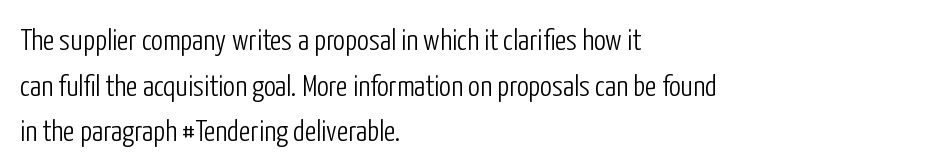
{"serif": "no", "italic": "no", "bold": "no", "weight": "light", "width": "condensed", "stroke_contrast": "low", "x_height": "medium", "monospaced": "no", "underline": "no", "align": "left", "line_spacing": "normal", "line_spacing_ratio": 1.52, "letter_spacing": "normal", "letter_spacing_em": 0.0, "glyph_px": 30}
